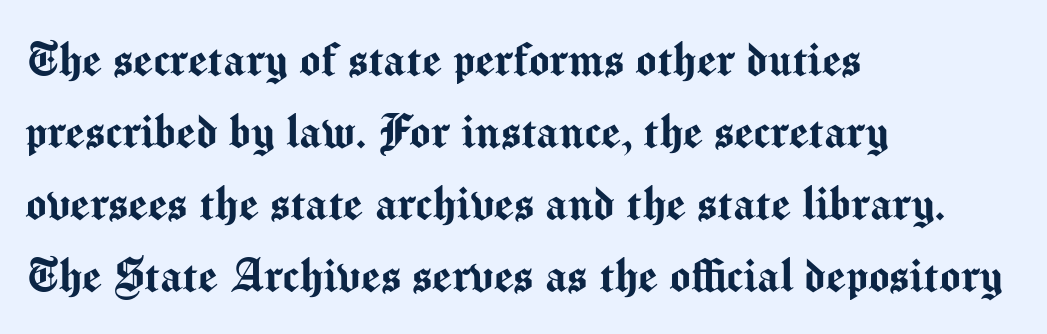
Q: Is the text italic (slanted)? A: No, it is upright.
Q: Is the typeface a serif or a sans-serif typeface? A: Sans-serif.
Q: Is the text underlined? A: No.
Q: How is the paragraph aligned? A: Left-aligned.
Q: Is the spacing between letters normal or unusually wide? A: Normal.
Q: Is the spacing between lines tight, normal or loose? A: Normal.
Q: Width (condensed, normal, or wide)? A: Normal.
Q: Stroke contrast? A: Medium.
Q: x-height? A: Medium.
Q: Monospaced? A: No.
